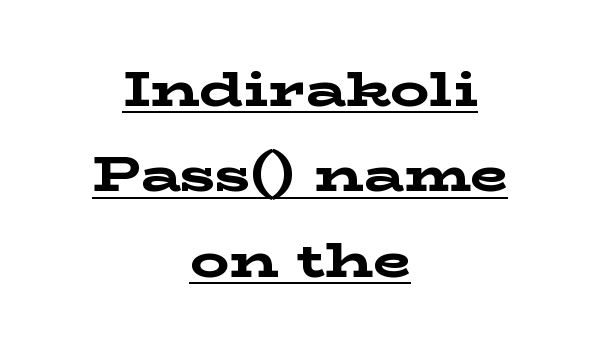
The image shows 49 px bold, wide serif type, upright; set centered, line spacing 1.74x, normal letter spacing, underlined; low stroke contrast and a medium x-height.
